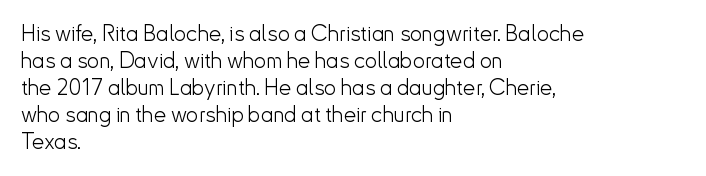
Q: Is the text bold? A: No.
Q: Is the text italic (slanted)? A: No, it is upright.
Q: Is the text underlined? A: No.
Q: How is the paragraph aligned? A: Left-aligned.
Q: Is the spacing between letters normal or unusually wide? A: Normal.
